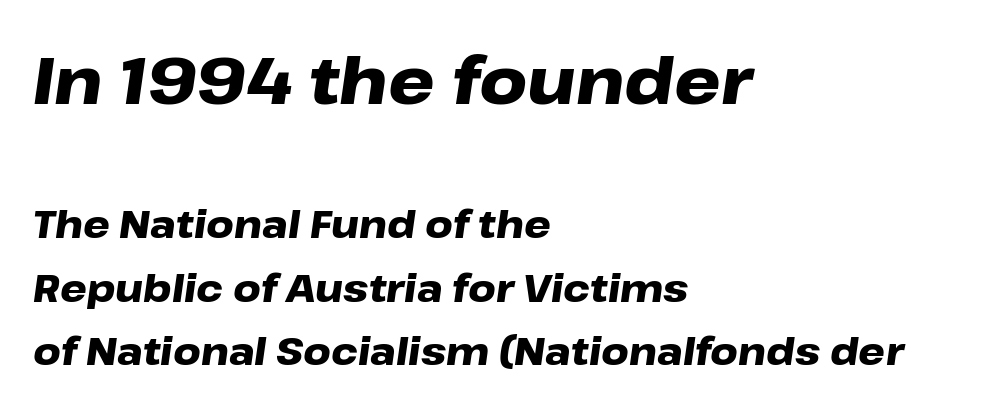
{"italic": "yes", "lean": "right", "slant_degrees": 8, "bold": "yes", "weight": "heavy", "width": "wide", "stroke_contrast": "low", "x_height": "medium", "monospaced": "no", "underline": "no", "align": "left", "line_spacing": "normal", "line_spacing_ratio": 1.68, "letter_spacing": "normal", "letter_spacing_em": 0.0, "larger_block": "first", "size_ratio": 1.74, "glyph_px": 66}
